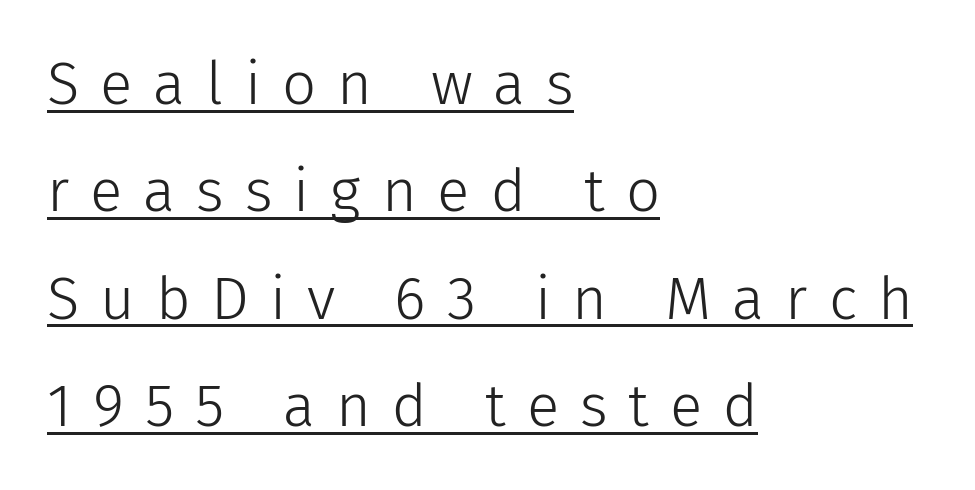
Q: Is the text bold? A: No.
Q: Is the text italic (slanted)? A: No, it is upright.
Q: Is the typeface a serif or a sans-serif typeface? A: Sans-serif.
Q: Is the text underlined? A: Yes.
Q: How is the paragraph aligned? A: Left-aligned.
Q: Is the spacing between letters normal or unusually wide? A: Unusually wide.
Q: Width (condensed, normal, or wide)? A: Normal.
Q: Stroke contrast? A: Low.
Q: x-height? A: Medium.
Q: Monospaced? A: No.
